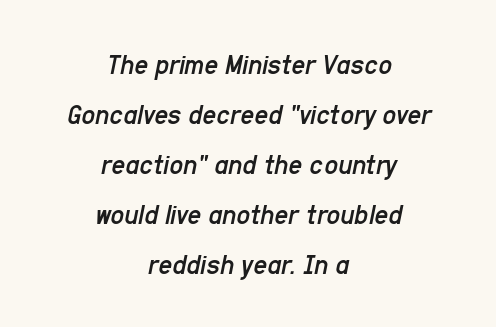
The image shows 30 px regular-weight, condensed type, italic (leaning right); set centered, normal line spacing (1.67x), normal letter spacing, not underlined; low stroke contrast and a medium x-height.
